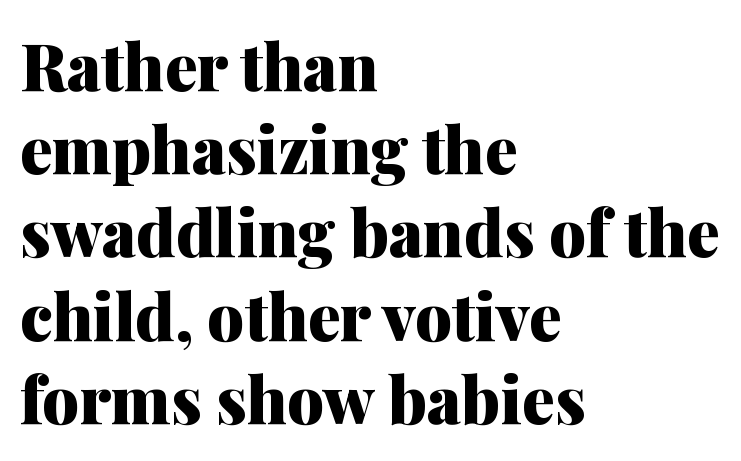
{"serif": "yes", "italic": "no", "bold": "yes", "weight": "heavy", "width": "normal", "stroke_contrast": "medium", "x_height": "medium", "monospaced": "no", "underline": "no", "align": "left", "line_spacing": "normal", "line_spacing_ratio": 1.28, "letter_spacing": "normal", "letter_spacing_em": 0.0, "glyph_px": 65}
